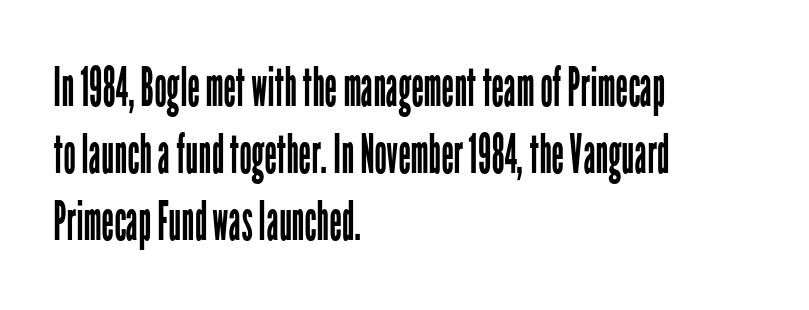
The image shows 55 px regular-weight, condensed sans-serif type, upright; set left-aligned, line spacing 1.22x, normal letter spacing, not underlined; low stroke contrast and a medium x-height.
